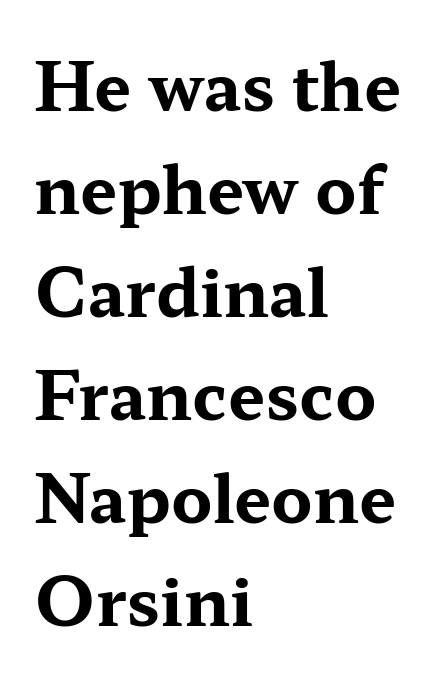
{"serif": "yes", "italic": "no", "bold": "yes", "weight": "bold", "width": "wide", "stroke_contrast": "medium", "x_height": "medium", "monospaced": "no", "underline": "no", "align": "left", "line_spacing": "normal", "line_spacing_ratio": 1.56, "letter_spacing": "normal", "letter_spacing_em": 0.0, "glyph_px": 66}
